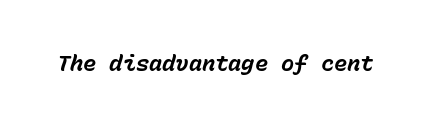
What stands out about the letter spacing? Nothing — it is the standard amount. Every character sits at an angle, as italics do. Strong, thick strokes mark this as bold type. The zone under the glyphs is completely vacant.
